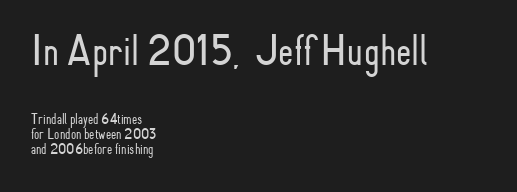
Q: Is the text bold? A: No.
Q: Is the text italic (slanted)? A: No, it is upright.
Q: Is the typeface a serif or a sans-serif typeface? A: Sans-serif.
Q: Is the text underlined? A: No.
Q: How is the paragraph aligned? A: Left-aligned.
Q: Is the spacing between letters normal or unusually wide? A: Normal.
Q: Is the spacing between lines tight, normal or loose? A: Tight.
Q: Which block of text is set in a larger size, the first (top) or the second (bottom)? A: The first (top) one.
Q: Width (condensed, normal, or wide)? A: Condensed.
Q: Stroke contrast? A: Low.
Q: x-height? A: Small.
Q: Monospaced? A: No.
